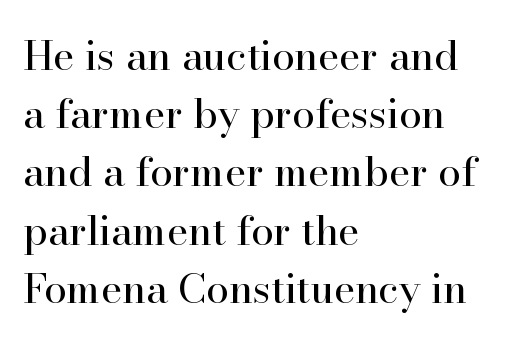
The image shows 41 px regular-weight serif type, upright; set left-aligned, normal line spacing (1.42x), normal letter spacing, not underlined; high stroke contrast and a small x-height.
